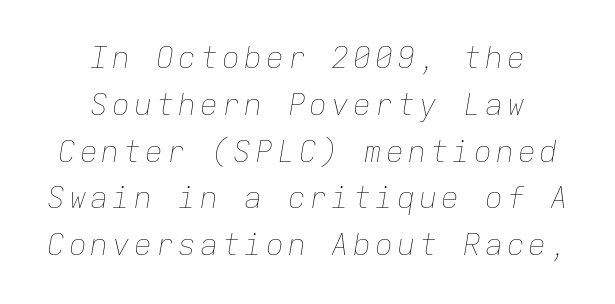
{"italic": "yes", "lean": "right", "slant_degrees": 9, "bold": "no", "weight": "thin", "width": "normal", "stroke_contrast": "low", "x_height": "medium", "monospaced": "yes", "underline": "no", "align": "center", "line_spacing": "normal", "line_spacing_ratio": 1.56, "glyph_px": 30}
